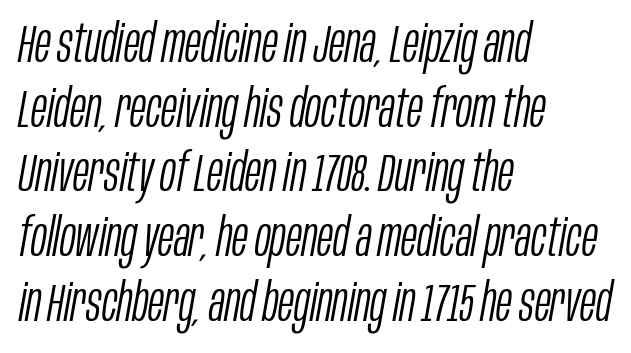
The image shows 53 px light, condensed type, italic (leaning right); set left-aligned, line spacing 1.22x, normal letter spacing, not underlined; low stroke contrast and a large x-height.
